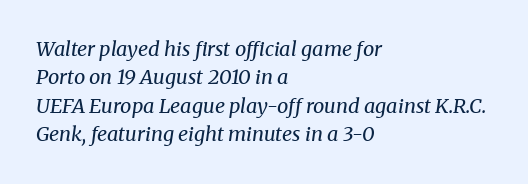
The image shows 20 px text type, italic (leaning right); set left-aligned, normal line spacing (1.42x), normal letter spacing, not underlined.
